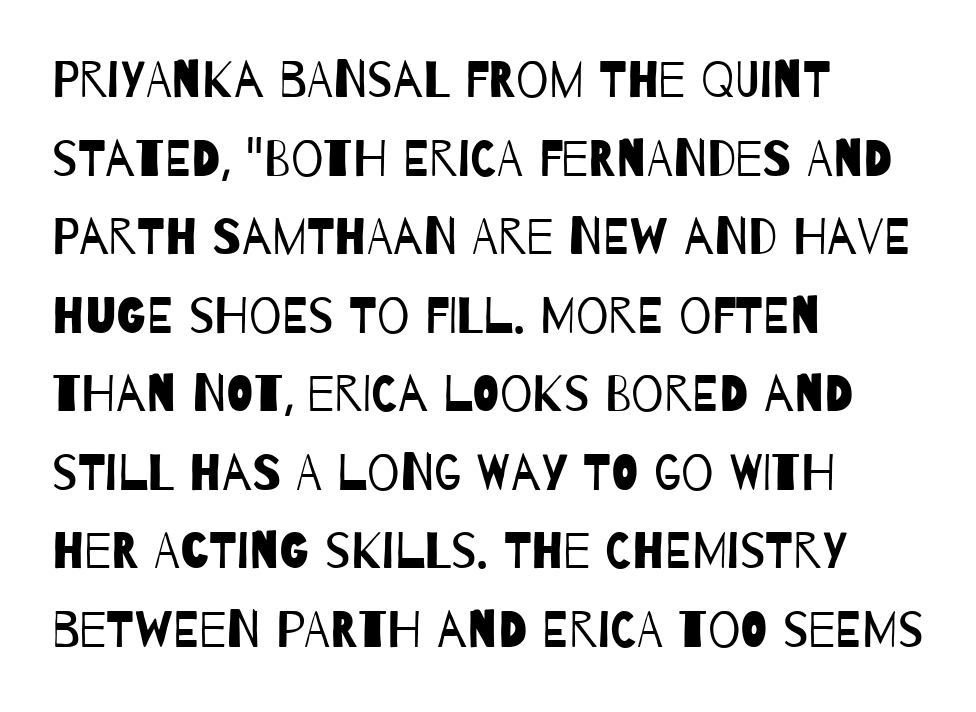
Unbolded letterforms with no extra heft. The setting favours the left margin, as ordinary paragraphs usually do. A bare baseline throughout the passage. Baseline-to-baseline distance is the conventional proportion of letter height. Compared with typical body copy, the letter spacing here is the same. Think of a printed novel: that variable character pitch is what you see here.
